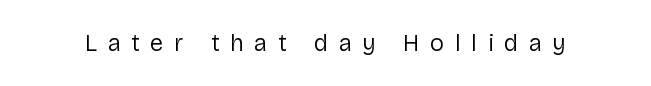
Q: Is the text bold? A: No.
Q: Is the text italic (slanted)? A: No, it is upright.
Q: Is the text underlined? A: No.
Q: Is the spacing between letters normal or unusually wide? A: Unusually wide.
